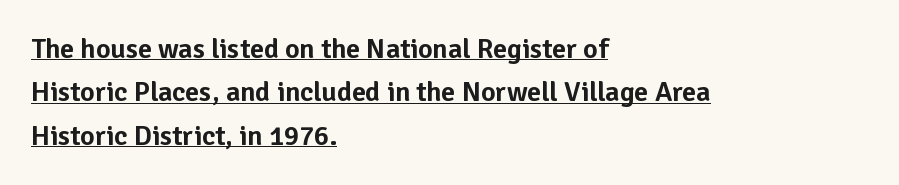
Typeset ragged right — the left edge is the straight one. Like a heading marked for emphasis, these lines bear an underscore. Each letter keeps its own natural width here, so spacing adapts to shape. Regular leading. Is this a sans? Yes — the strokes have no serifs.
